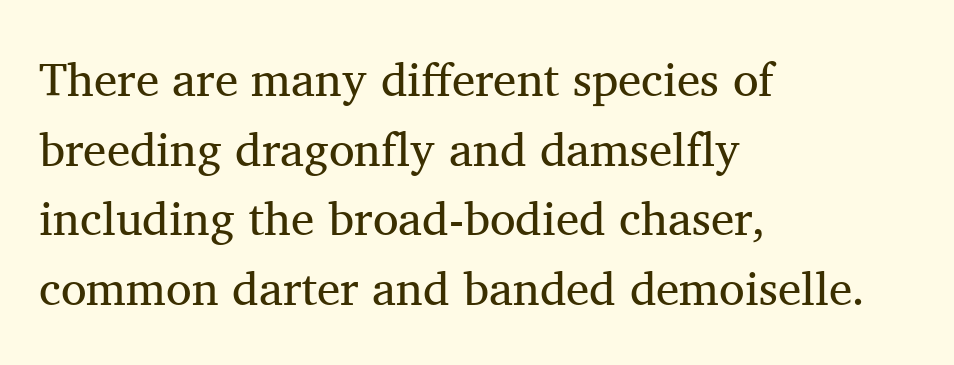
Letters rest on an invisible, unmarked baseline. If you measured baseline to baseline, you'd find a middling distance. Stems here are at most as thick as an everyday book face. Reading down the block, your eye returns to a fixed left position each line. The passage shown has conventional tracking throughout.
